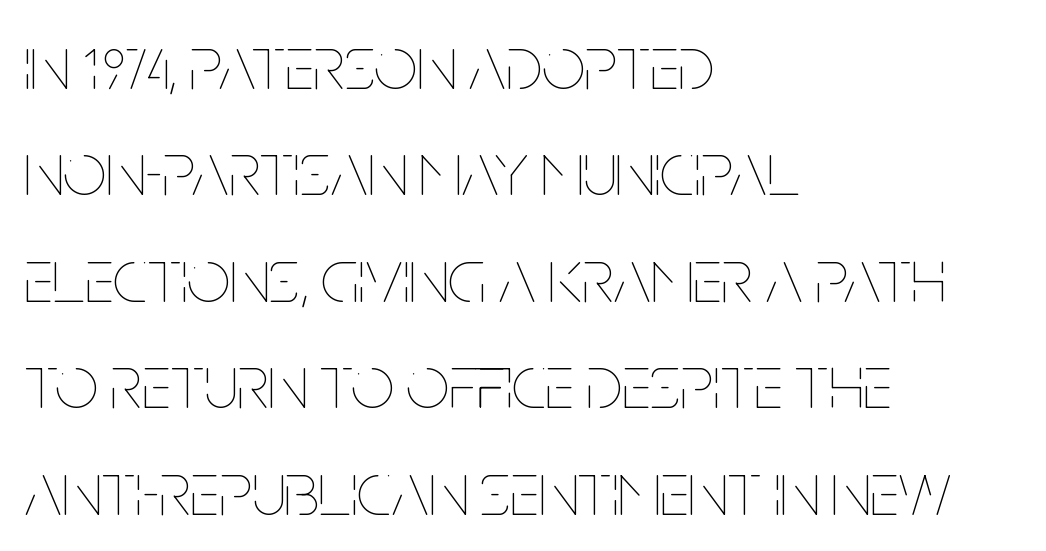
Unmarked baselines from the first word to the last. This block has exactly the height ordinary leading produces. The ragged edge is on the right, which tells us the setting is flush left. The lettering stays uniformly vertical, giving the passage a roman look. Vertical stems look standard width or narrower in stroke. Is this a fixed-width face? No — the glyphs have proportional, varying widths.
